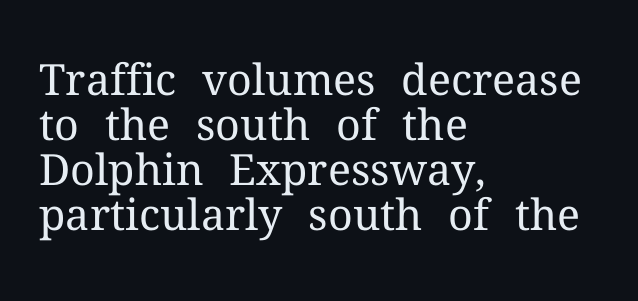
Are there feet on the stems? There are — it's a serif. Is there any slant? The stems are plumb. A quiet, ordinary-to-light weight characterises the typeface. Rule under the text: the space is simply empty. Each letter keeps its own natural width here, so spacing adapts to shape.
